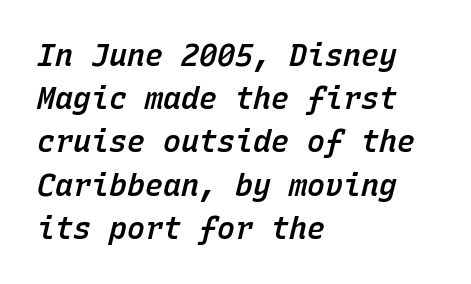
How would I describe the line gaps? Plain and ordinary. Descender tails drop into unmarked territory. Honestly, the letter spacing is just normal — you wouldn't notice it. The text carries the slant typical of an italic or oblique font. Typesetter's note: demi weight, one step under bold.
